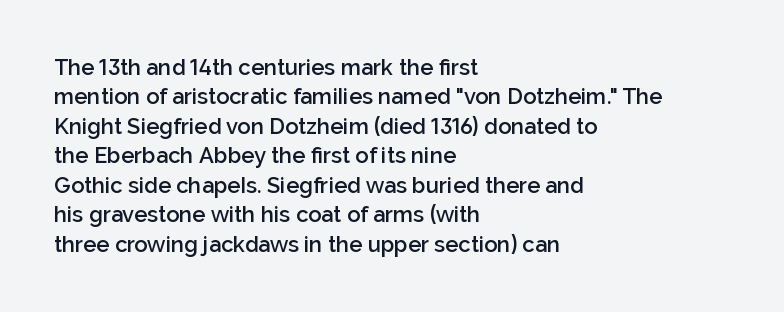
The image shows 22 px text type, upright; set left-aligned, normal line spacing (1.34x), normal letter spacing, not underlined.
